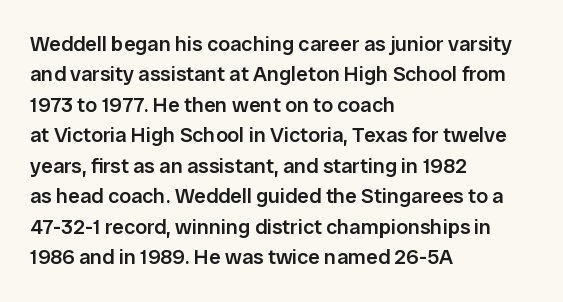
Inter-character spacing is left at the font's built-in metrics. Posture: straight, roman, zero tilt. These lines carry some extra weight — a demibold, not a full bold. The paragraph has a hard left edge and a soft right edge. Regular leading. Decoration check: the copy has no underline.
